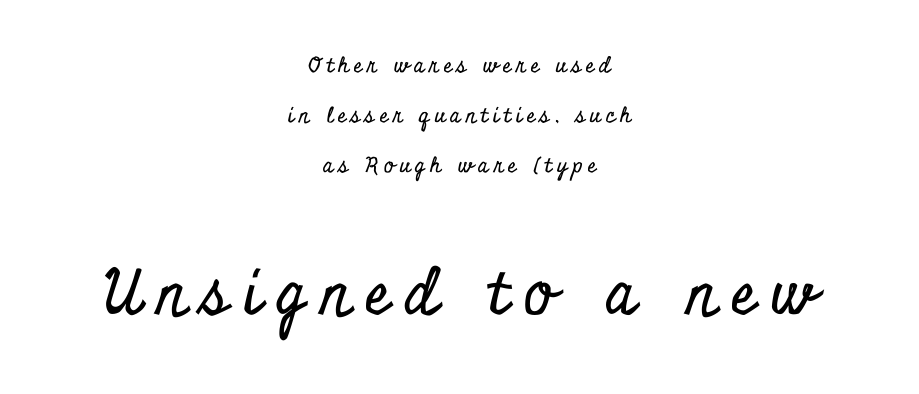
{"serif": "yes", "width": "condensed", "stroke_contrast": "low", "x_height": "small", "monospaced": "no", "underline": "no", "align": "center", "line_spacing": "loose", "line_spacing_ratio": 2.39, "letter_spacing": "wide", "letter_spacing_em": 0.24, "larger_block": "second", "size_ratio": 2.95, "glyph_px": 62}
